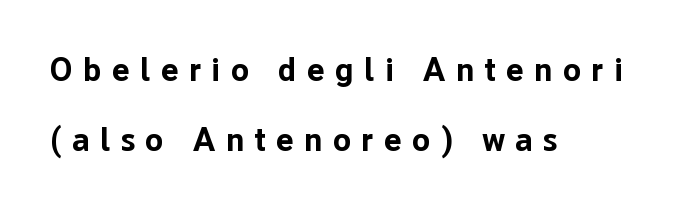
Notice the wide empty band between every row — that's loose leading. Notice how the stems are strictly vertical — no italics here. Beneath every word, the page is bare. Look at the stroke-to-counter ratio: heavy, a bold. There is plenty of visible air inserted between adjacent glyphs. In CSS terms this would be text-align: left.
